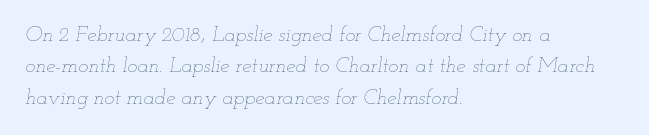
{"italic": "yes", "lean": "right", "slant_degrees": 12, "bold": "no", "underline": "no", "align": "left", "line_spacing": "normal", "line_spacing_ratio": 1.49, "letter_spacing": "normal", "letter_spacing_em": 0.0, "glyph_px": 21}
